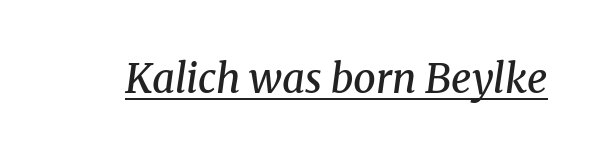
{"serif": "yes", "italic": "yes", "lean": "right", "slant_degrees": 8, "bold": "semi", "weight": "semibold", "width": "normal", "stroke_contrast": "medium", "x_height": "medium", "monospaced": "no", "underline": "yes", "letter_spacing": "normal", "letter_spacing_em": 0.0, "glyph_px": 40}
